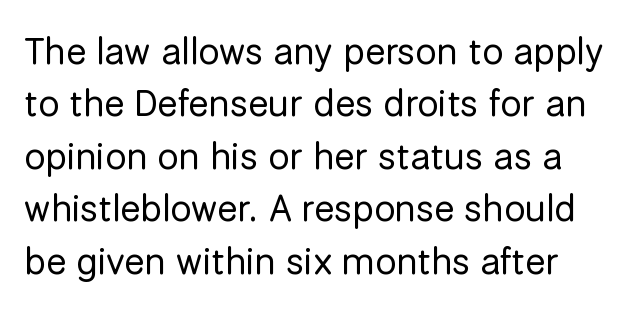
{"serif": "no", "italic": "no", "bold": "no", "weight": "regular", "width": "normal", "stroke_contrast": "low", "x_height": "medium", "monospaced": "no", "underline": "no", "line_spacing": "normal", "line_spacing_ratio": 1.38, "letter_spacing": "normal", "letter_spacing_em": 0.0, "glyph_px": 38}
